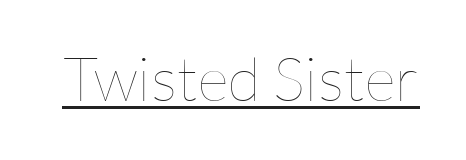
Observe the ordinary spacing: letters are neighbours, not strangers. Rendered with straight, roman letterforms. The face used here appears with an underline applied. These lines are rendered in a variable-pitch font.
